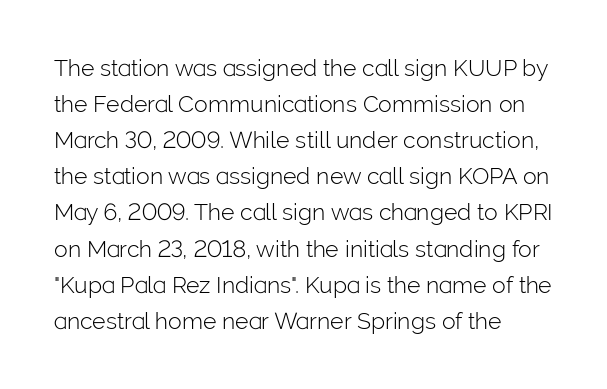
{"italic": "no", "bold": "no", "underline": "no", "align": "left", "line_spacing": "normal", "line_spacing_ratio": 1.57, "letter_spacing": "normal", "letter_spacing_em": 0.0, "glyph_px": 23}
